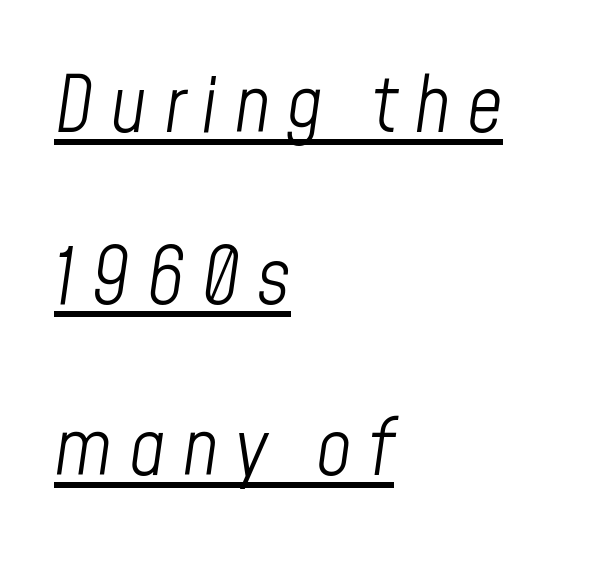
Q: Is the text bold? A: No.
Q: Is the text italic (slanted)? A: Yes, it leans right by about 8 degrees.
Q: Is the text underlined? A: Yes.
Q: How is the paragraph aligned? A: Left-aligned.
Q: Is the spacing between letters normal or unusually wide? A: Unusually wide.
Q: Is the spacing between lines tight, normal or loose? A: Loose.
Q: Width (condensed, normal, or wide)? A: Condensed.
Q: Stroke contrast? A: Low.
Q: x-height? A: Medium.
Q: Monospaced? A: No.
